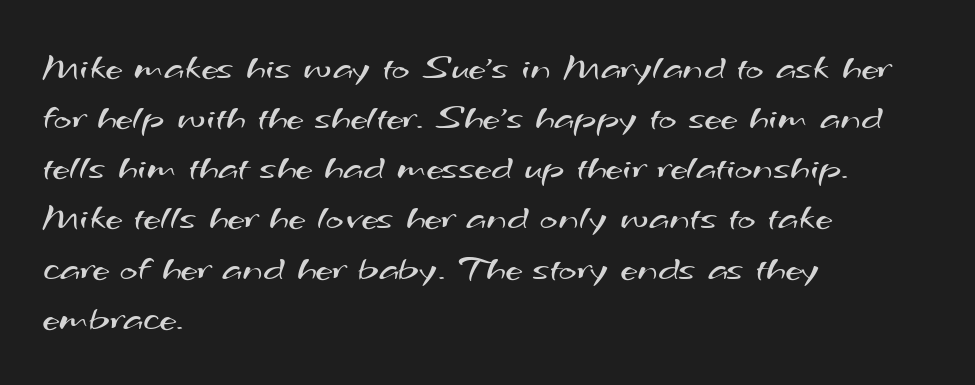
{"serif": "no", "bold": "no", "weight": "regular", "width": "wide", "stroke_contrast": "medium", "x_height": "small", "monospaced": "no", "underline": "no", "align": "left", "line_spacing": "normal", "line_spacing_ratio": 1.32, "letter_spacing": "normal", "letter_spacing_em": 0.0, "glyph_px": 38}
